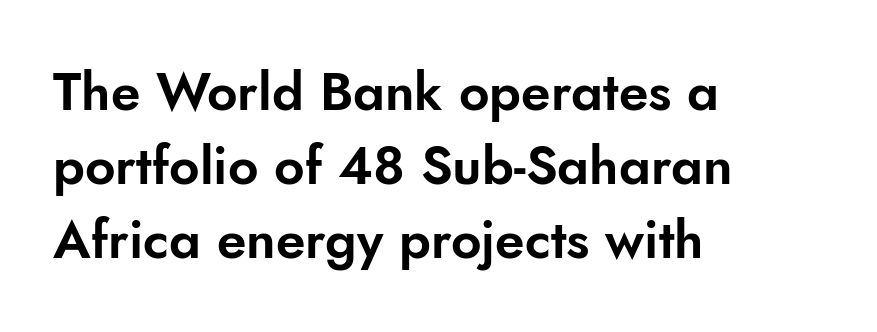
The paragraph has a hard left edge and a soft right edge. Nothing sits at the stroke ends, so this counts as sans-serif. How would I describe the line gaps? Plain and ordinary. The face used here is rendered with its standard letterfit. You could not count columns in this text — the font is proportionally spaced. Anything drawn beneath the words? Only blank space.
